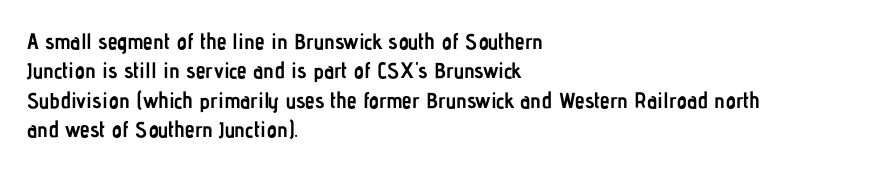
{"italic": "no", "bold": "yes", "underline": "no", "align": "left", "line_spacing": "normal", "line_spacing_ratio": 1.33, "letter_spacing": "normal", "letter_spacing_em": 0.0, "glyph_px": 22}
